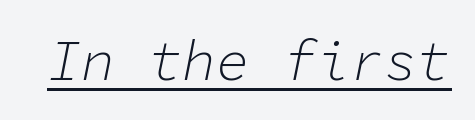
Q: Is the text bold? A: No.
Q: Is the text italic (slanted)? A: Yes, it leans right by about 11 degrees.
Q: Is the text underlined? A: Yes.
Q: Is the spacing between letters normal or unusually wide? A: Normal.
Q: Width (condensed, normal, or wide)? A: Normal.
Q: Stroke contrast? A: Low.
Q: x-height? A: Medium.
Q: Monospaced? A: Yes.
